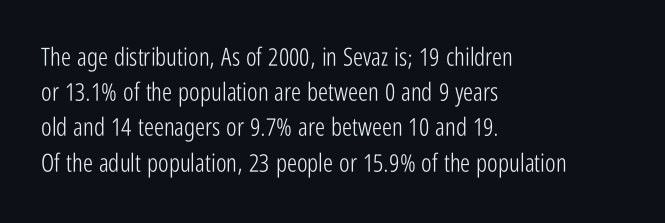
Q: Is the text bold? A: No.
Q: Is the text italic (slanted)? A: No, it is upright.
Q: Is the text underlined? A: No.
Q: How is the paragraph aligned? A: Left-aligned.
Q: Is the spacing between letters normal or unusually wide? A: Normal.
Q: Is the spacing between lines tight, normal or loose? A: Normal.
